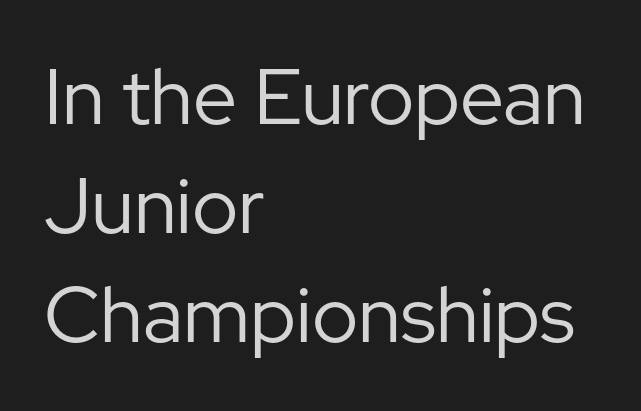
The image shows 78 px regular-weight sans-serif type, upright; set left-aligned, normal line spacing (1.4x), normal letter spacing, not underlined; low stroke contrast and a medium x-height.
